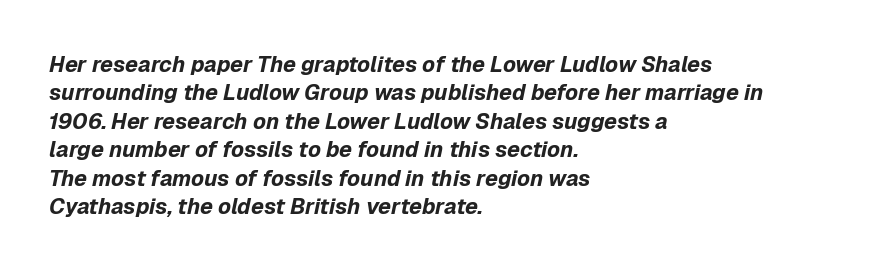
Q: Is the text bold? A: Yes.
Q: Is the text italic (slanted)? A: Yes, it leans right by about 12 degrees.
Q: Is the text underlined? A: No.
Q: How is the paragraph aligned? A: Left-aligned.
Q: Is the spacing between letters normal or unusually wide? A: Normal.
Q: Is the spacing between lines tight, normal or loose? A: Normal.
